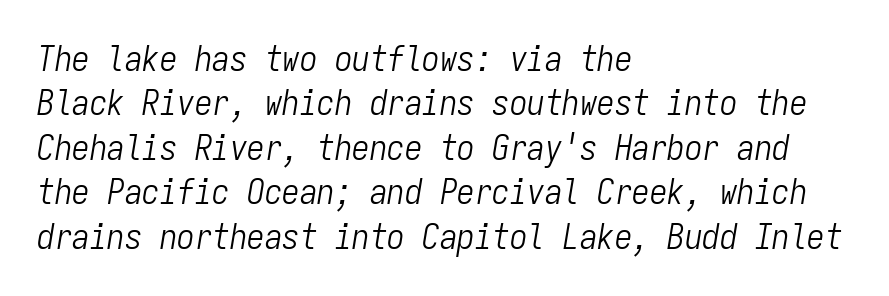
Words float on clear page, feet unadorned. Students, observe: this is what conventionally led text looks like. Glyph-to-glyph distance matches everyday printed text. These lines were composed using italics.
